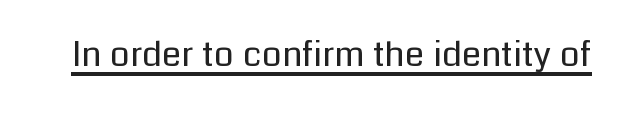
{"serif": "no", "italic": "no", "bold": "no", "weight": "regular", "width": "normal", "stroke_contrast": "low", "x_height": "medium", "monospaced": "no", "underline": "yes", "letter_spacing": "normal", "letter_spacing_em": 0.0, "glyph_px": 35}
